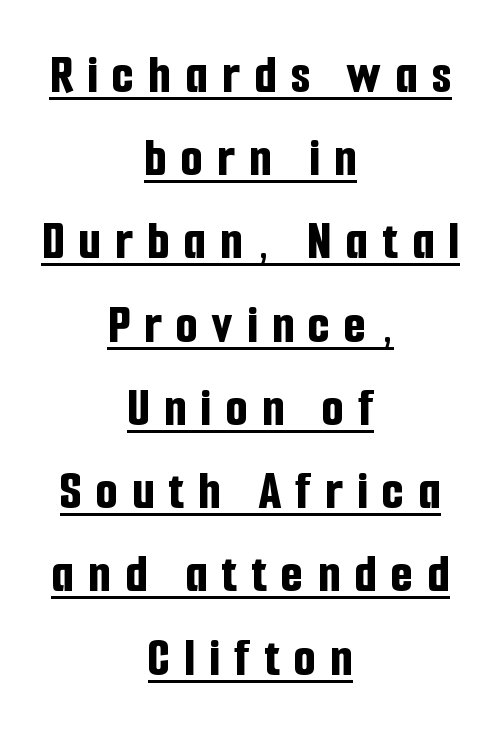
Q: Is the text bold? A: Yes.
Q: Is the text italic (slanted)? A: No, it is upright.
Q: Is the typeface a serif or a sans-serif typeface? A: Sans-serif.
Q: Is the text underlined? A: Yes.
Q: How is the paragraph aligned? A: Centered.
Q: Is the spacing between letters normal or unusually wide? A: Unusually wide.
Q: Is the spacing between lines tight, normal or loose? A: Normal.
Q: Width (condensed, normal, or wide)? A: Condensed.
Q: Stroke contrast? A: Low.
Q: x-height? A: Medium.
Q: Monospaced? A: No.
